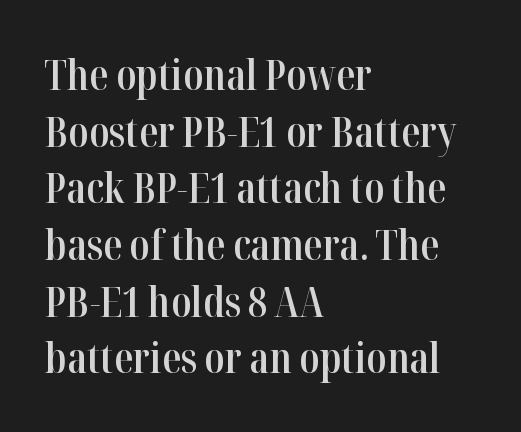
The characters look somewhat weighty, a semibold short of true bold. Character widths vary here, with narrow letters taking less room than wide ones. Check the space under the baseline: it is left empty. The rendering uses a moderate line-height, typical for paragraphs. This sample uses plain, unmodified letter spacing.
